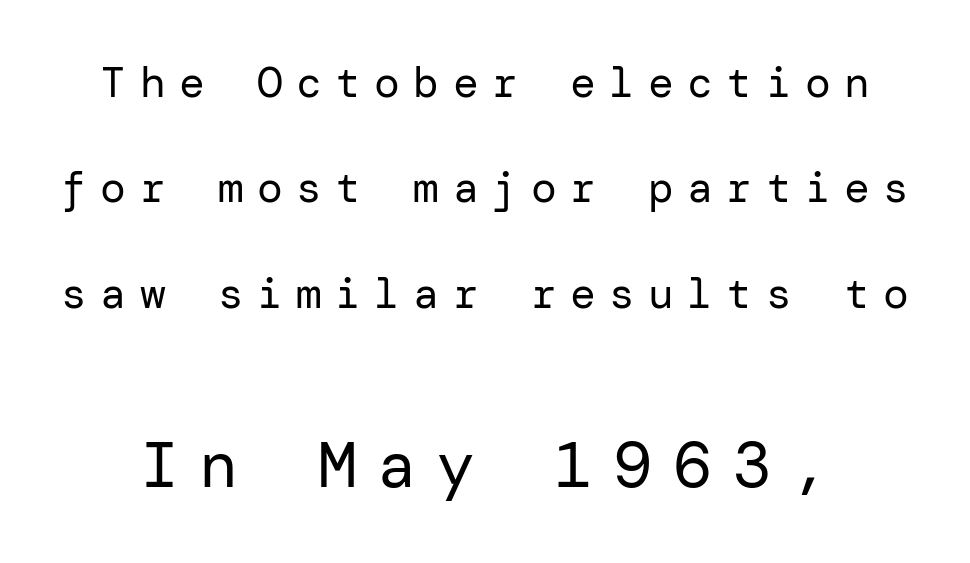
Q: Is the text bold? A: No.
Q: Is the text italic (slanted)? A: No, it is upright.
Q: Is the typeface a serif or a sans-serif typeface? A: Sans-serif.
Q: Is the text underlined? A: No.
Q: Is the spacing between letters normal or unusually wide? A: Unusually wide.
Q: Is the spacing between lines tight, normal or loose? A: Loose.
Q: Which block of text is set in a larger size, the first (top) or the second (bottom)? A: The second (bottom) one.
Q: Width (condensed, normal, or wide)? A: Normal.
Q: Stroke contrast? A: Low.
Q: x-height? A: Medium.
